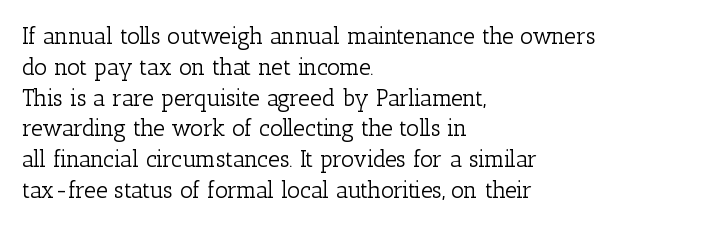
Q: Is the text bold? A: No.
Q: Is the text italic (slanted)? A: No, it is upright.
Q: Is the text underlined? A: No.
Q: How is the paragraph aligned? A: Left-aligned.
Q: Is the spacing between letters normal or unusually wide? A: Normal.
Q: Is the spacing between lines tight, normal or loose? A: Normal.
